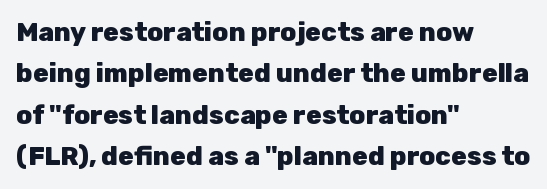
The image shows 26 px bold type, upright; set left-aligned, normal line spacing (1.59x), normal letter spacing, not underlined.
